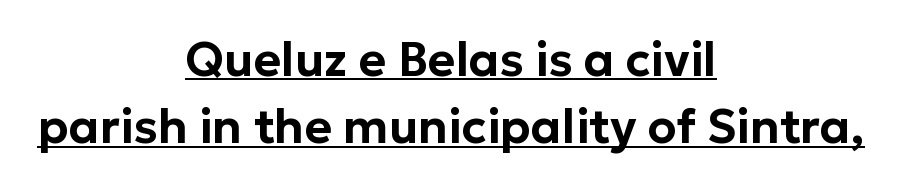
Q: Is the text italic (slanted)? A: No, it is upright.
Q: Is the typeface a serif or a sans-serif typeface? A: Sans-serif.
Q: Is the text underlined? A: Yes.
Q: How is the paragraph aligned? A: Centered.
Q: Is the spacing between letters normal or unusually wide? A: Normal.
Q: Is the spacing between lines tight, normal or loose? A: Normal.
Q: Width (condensed, normal, or wide)? A: Normal.
Q: Stroke contrast? A: Low.
Q: x-height? A: Medium.
Q: Monospaced? A: No.
